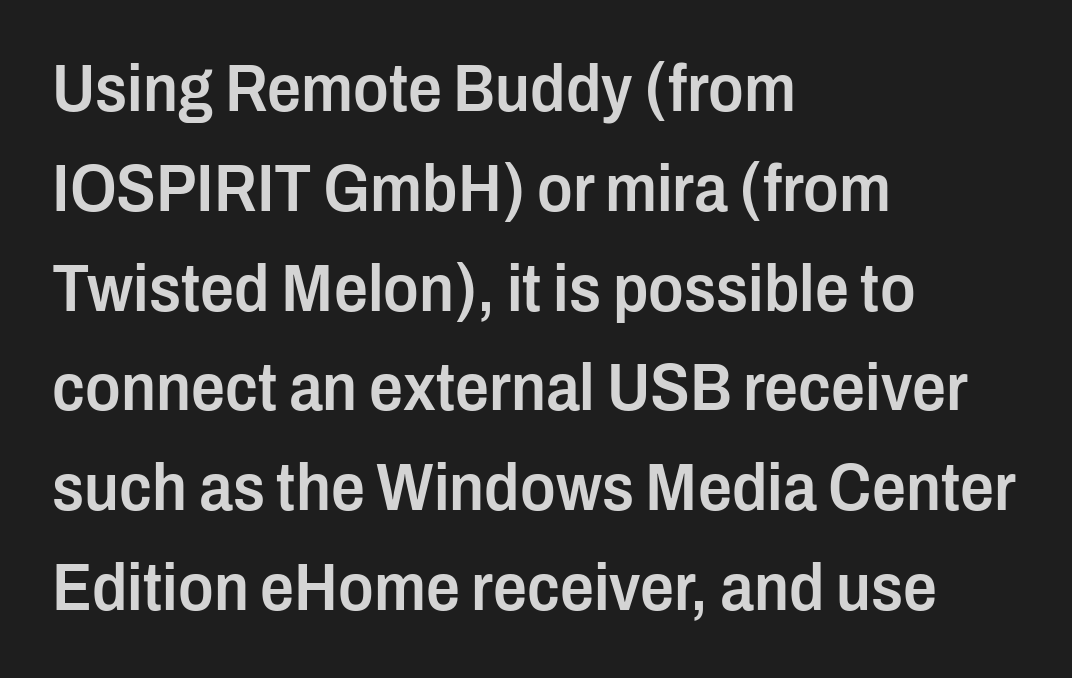
{"serif": "no", "italic": "no", "bold": "semi", "weight": "semibold", "width": "condensed", "stroke_contrast": "low", "x_height": "medium", "monospaced": "no", "underline": "no", "align": "left", "line_spacing": "normal", "line_spacing_ratio": 1.49, "letter_spacing": "normal", "letter_spacing_em": 0.0, "glyph_px": 67}
